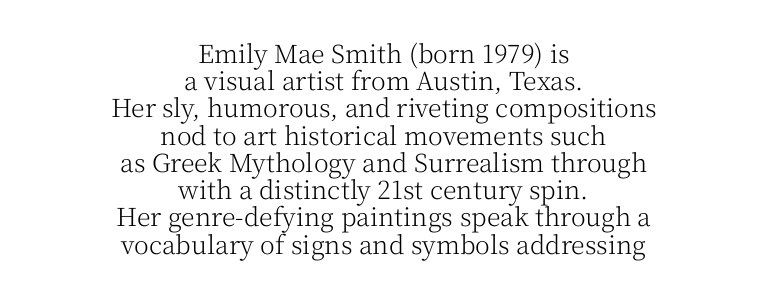
Q: Is the text bold? A: No.
Q: Is the text italic (slanted)? A: No, it is upright.
Q: Is the text underlined? A: No.
Q: How is the paragraph aligned? A: Centered.
Q: Is the spacing between letters normal or unusually wide? A: Normal.
Q: Is the spacing between lines tight, normal or loose? A: Tight.
